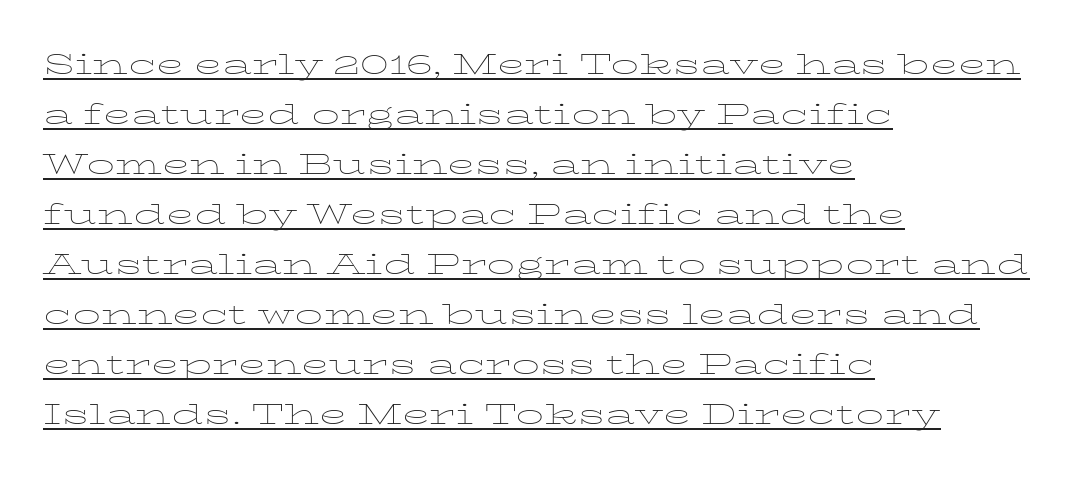
The image shows 37 px thin, wide type, upright; set left-aligned, normal line spacing (1.35x), normal letter spacing, underlined; low stroke contrast and a medium x-height.
